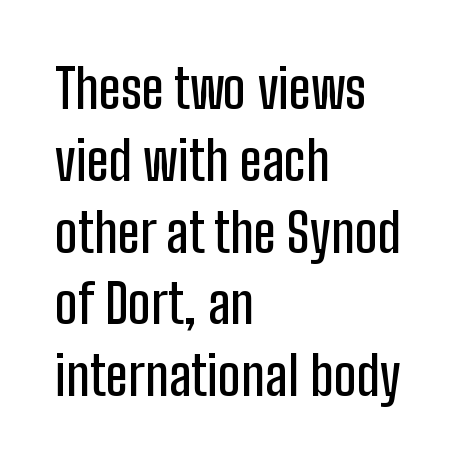
The image shows 54 px condensed sans-serif type, upright; set left-aligned, normal line spacing (1.33x), normal letter spacing, not underlined; low stroke contrast and a medium x-height.
